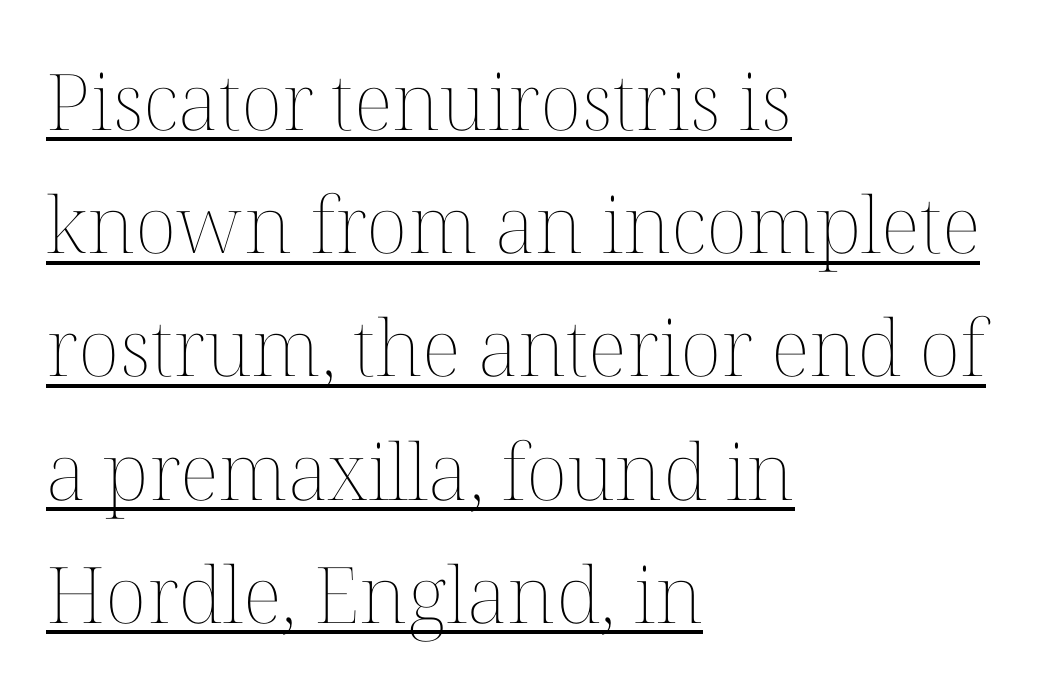
Q: Is the text bold? A: No.
Q: Is the text italic (slanted)? A: No, it is upright.
Q: Is the text underlined? A: Yes.
Q: How is the paragraph aligned? A: Left-aligned.
Q: Is the spacing between letters normal or unusually wide? A: Normal.
Q: Is the spacing between lines tight, normal or loose? A: Normal.
Q: Width (condensed, normal, or wide)? A: Normal.
Q: Stroke contrast? A: Medium.
Q: x-height? A: Medium.
Q: Monospaced? A: No.
